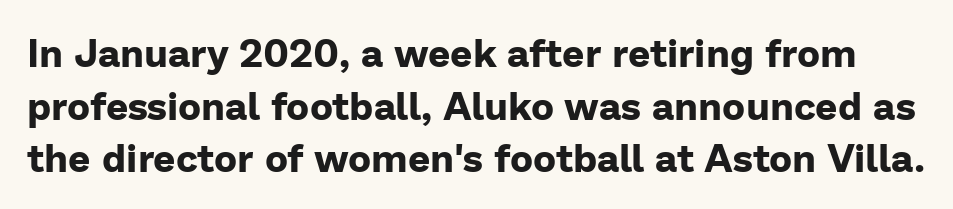
The image shows 39 px bold sans-serif type, upright; set normal line spacing (1.35x), normal letter spacing, not underlined; low stroke contrast and a medium x-height.
